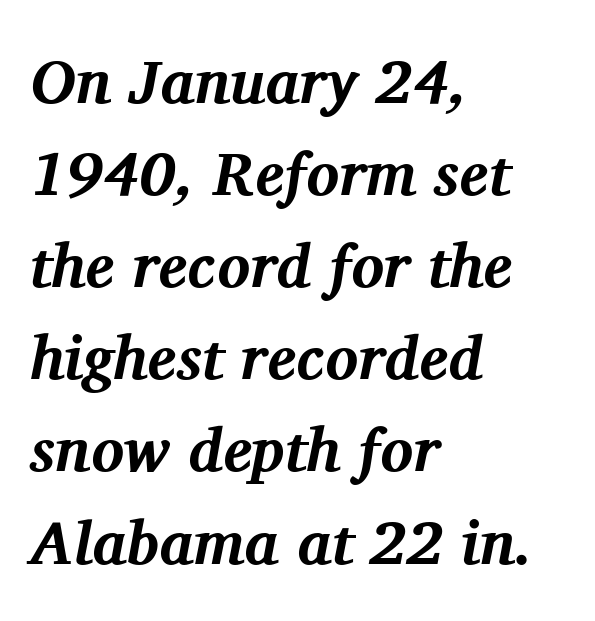
Q: Is the text bold? A: Yes.
Q: Is the text italic (slanted)? A: Yes, it leans right by about 11 degrees.
Q: Is the typeface a serif or a sans-serif typeface? A: Serif.
Q: Is the text underlined? A: No.
Q: How is the paragraph aligned? A: Left-aligned.
Q: Is the spacing between letters normal or unusually wide? A: Normal.
Q: Is the spacing between lines tight, normal or loose? A: Normal.
Q: Width (condensed, normal, or wide)? A: Normal.
Q: Stroke contrast? A: Medium.
Q: x-height? A: Medium.
Q: Monospaced? A: No.
